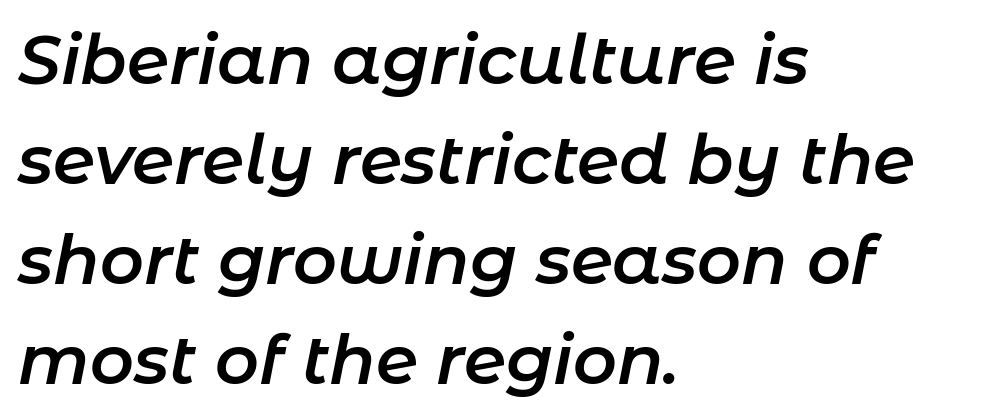
Q: Is the text bold? A: Semi-bold.
Q: Is the text italic (slanted)? A: Yes, it leans right by about 11 degrees.
Q: Is the text underlined? A: No.
Q: How is the paragraph aligned? A: Left-aligned.
Q: Is the spacing between letters normal or unusually wide? A: Normal.
Q: Is the spacing between lines tight, normal or loose? A: Normal.
Q: Width (condensed, normal, or wide)? A: Normal.
Q: Stroke contrast? A: Low.
Q: x-height? A: Medium.
Q: Monospaced? A: No.
